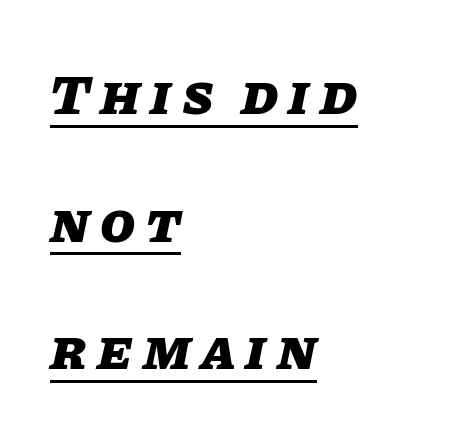
{"italic": "yes", "lean": "right", "slant_degrees": 11, "bold": "yes", "weight": "heavy", "width": "normal", "stroke_contrast": "low", "x_height": "large", "monospaced": "no", "underline": "yes", "align": "left", "line_spacing": "loose", "line_spacing_ratio": 2.24, "glyph_px": 57}
